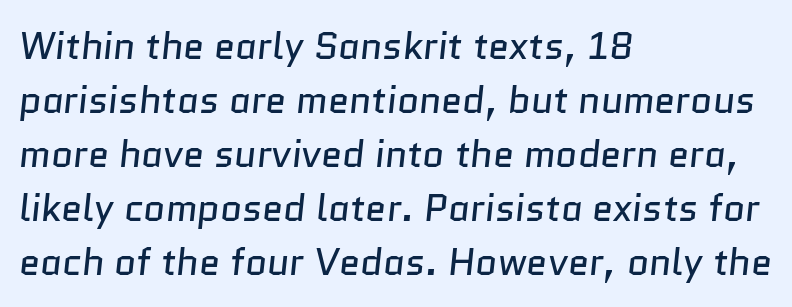
The image shows 38 px regular-weight sans-serif type; set left-aligned, normal line spacing (1.42x), normal letter spacing, not underlined; low stroke contrast and a medium x-height.
